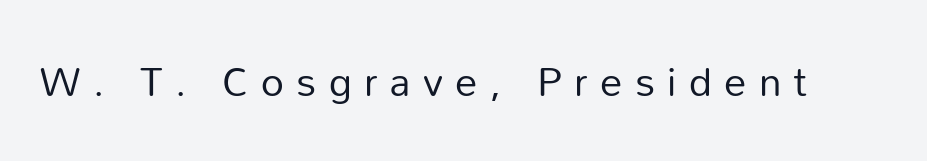
The image shows 40 px regular-weight sans-serif type, upright; set unusually wide letter spacing (+0.31 em), not underlined; low stroke contrast and a medium x-height.
